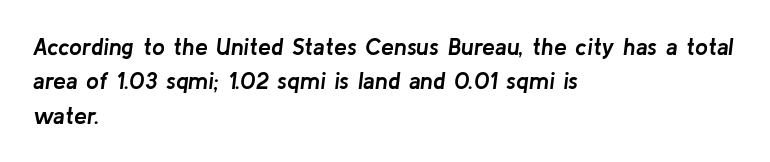
The image shows 23 px bold type, italic (leaning right); set left-aligned, normal line spacing (1.49x), normal letter spacing, not underlined.
